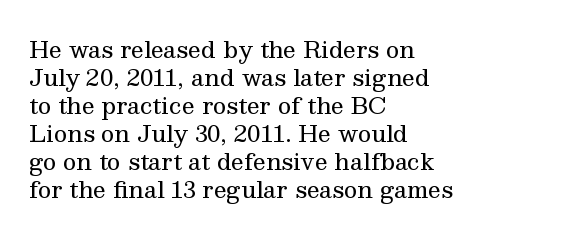
The image shows 23 px text type, upright; set left-aligned, line spacing 1.22x, normal letter spacing, not underlined.
